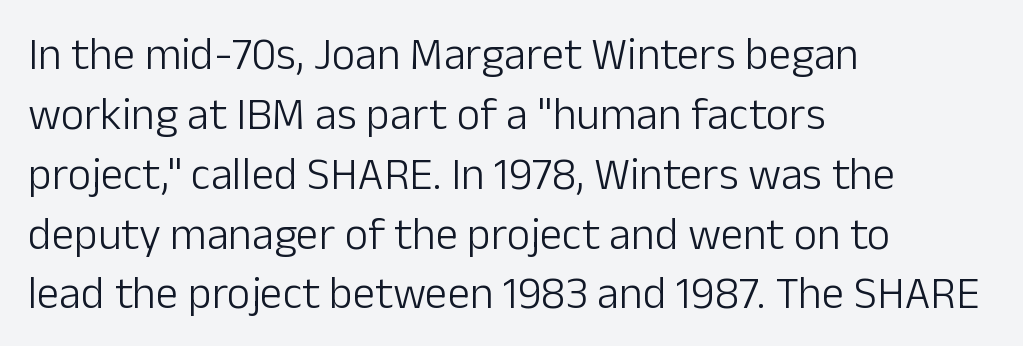
The image shows 45 px light sans-serif type, upright; set left-aligned, normal line spacing (1.33x), normal letter spacing, not underlined; low stroke contrast and a medium x-height.
